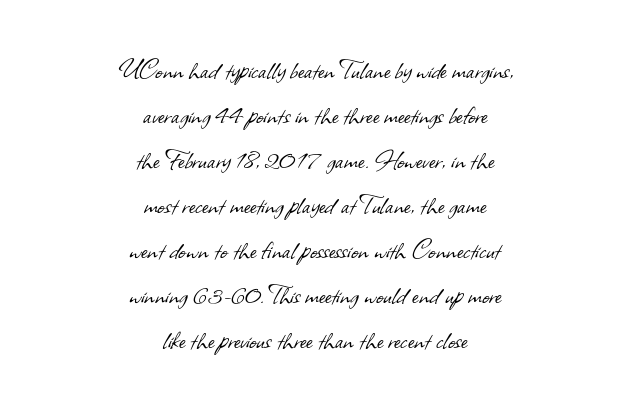
The image shows 31 px light sans-serif type; set centered, normal line spacing (1.45x), normal letter spacing, not underlined; low stroke contrast and a small x-height.
